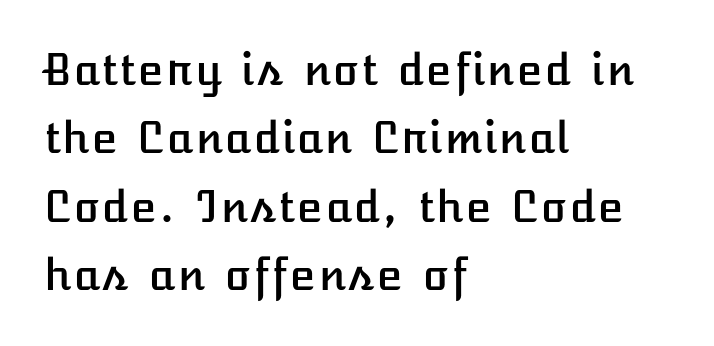
{"italic": "no", "width": "normal", "stroke_contrast": "low", "x_height": "medium", "underline": "no", "align": "left", "line_spacing": "normal", "line_spacing_ratio": 1.59, "letter_spacing": "normal", "letter_spacing_em": 0.0, "glyph_px": 43}
